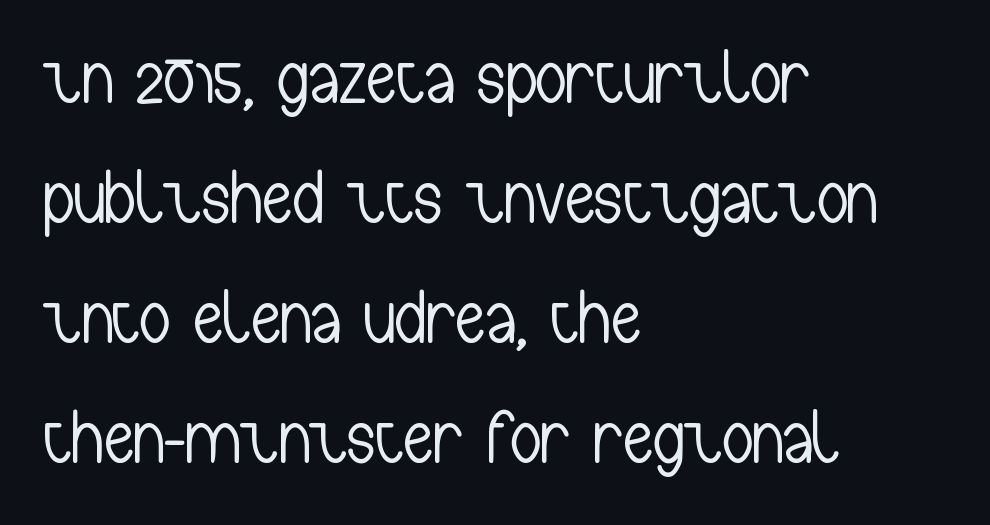
{"serif": "no", "italic": "no", "bold": "no", "weight": "light", "width": "condensed", "stroke_contrast": "low", "x_height": "medium", "monospaced": "no", "underline": "no", "align": "left", "line_spacing": "normal", "line_spacing_ratio": 1.58, "letter_spacing": "normal", "letter_spacing_em": 0.0, "glyph_px": 76}
